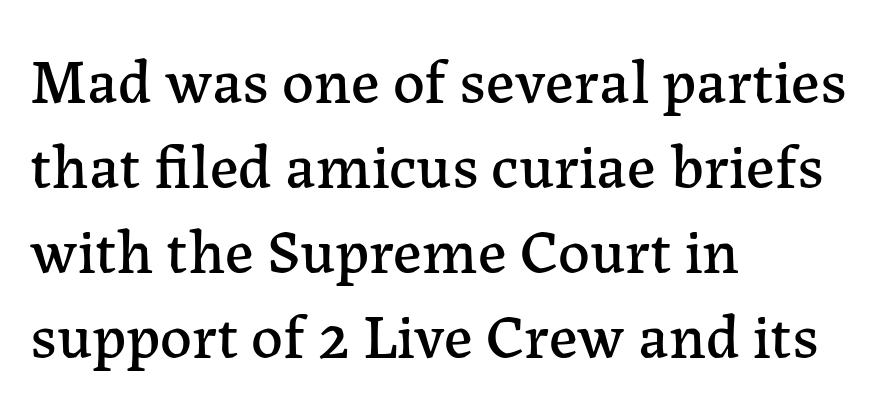
Q: Is the text italic (slanted)? A: No, it is upright.
Q: Is the typeface a serif or a sans-serif typeface? A: Serif.
Q: Is the text underlined? A: No.
Q: How is the paragraph aligned? A: Left-aligned.
Q: Is the spacing between letters normal or unusually wide? A: Normal.
Q: Is the spacing between lines tight, normal or loose? A: Normal.
Q: Width (condensed, normal, or wide)? A: Normal.
Q: Stroke contrast? A: Low.
Q: x-height? A: Medium.
Q: Monospaced? A: No.
